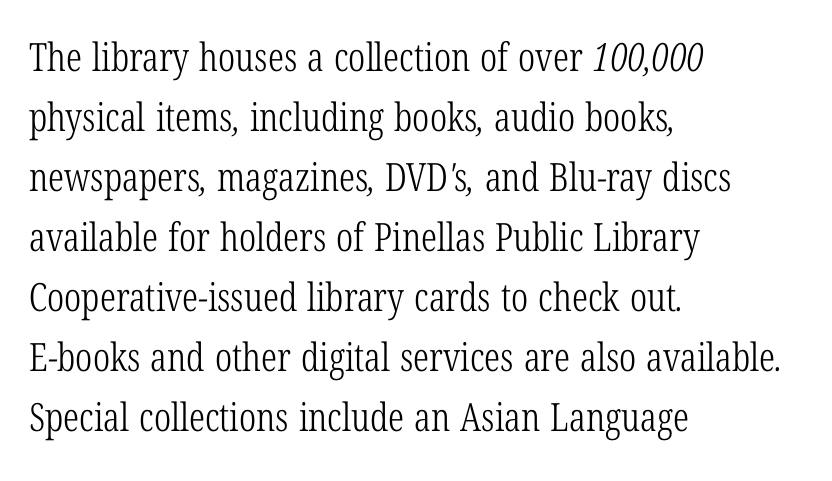
{"serif": "yes", "bold": "no", "weight": "light", "width": "condensed", "stroke_contrast": "low", "x_height": "medium", "monospaced": "no", "underline": "no", "align": "left", "line_spacing": "normal", "line_spacing_ratio": 1.54, "letter_spacing": "normal", "letter_spacing_em": 0.0, "glyph_px": 39}
